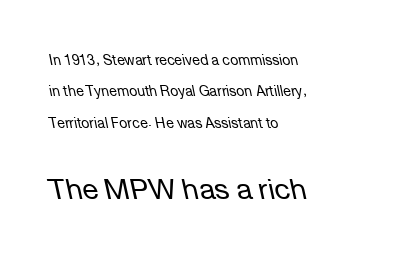
Summary of weight: not heavy and not bold. Teacher's note: observe the even left margin — that is flush-left alignment. This is oblique type, the kind used for emphasis or titles. This layout puts the modest block above and the oversized block below. The letters sit at their default tracking, neither squeezed nor spread.
